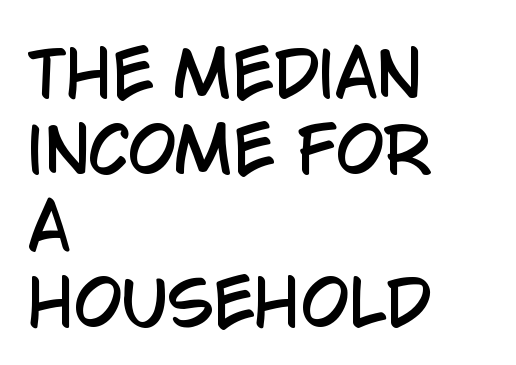
Q: Is the text italic (slanted)? A: No, it is upright.
Q: Is the typeface a serif or a sans-serif typeface? A: Sans-serif.
Q: Is the text underlined? A: No.
Q: How is the paragraph aligned? A: Left-aligned.
Q: Is the spacing between letters normal or unusually wide? A: Normal.
Q: Width (condensed, normal, or wide)? A: Condensed.
Q: Stroke contrast? A: Low.
Q: x-height? A: Large.
Q: Monospaced? A: No.
